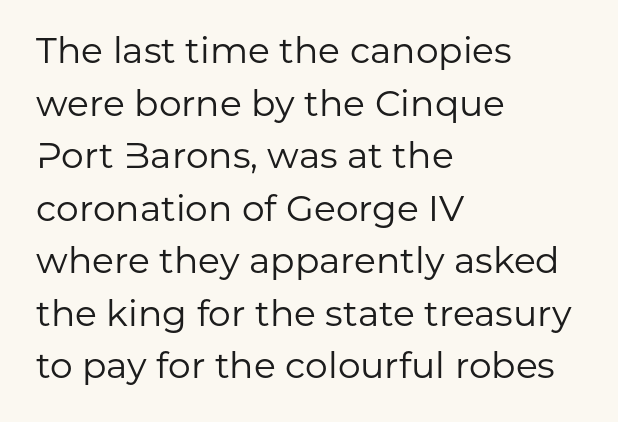
The image shows 36 px regular-weight sans-serif type, upright; set left-aligned, normal line spacing (1.46x), normal letter spacing, not underlined; low stroke contrast and a medium x-height.
